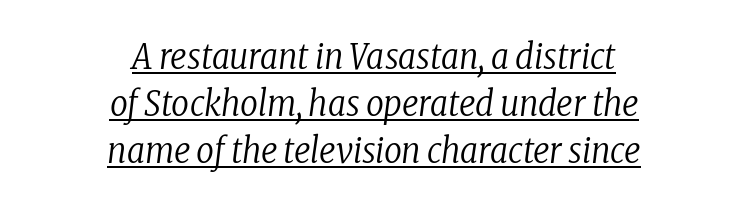
The image shows 35 px regular-weight, condensed serif type, italic (leaning right); set centered, normal line spacing (1.34x), normal letter spacing, underlined; low stroke contrast and a medium x-height.
